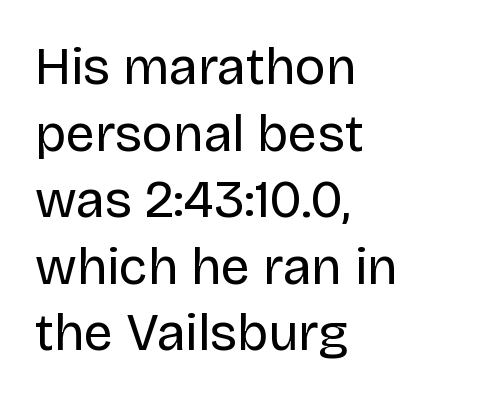
Q: Is the text bold? A: No.
Q: Is the text italic (slanted)? A: No, it is upright.
Q: Is the typeface a serif or a sans-serif typeface? A: Sans-serif.
Q: Is the text underlined? A: No.
Q: How is the paragraph aligned? A: Left-aligned.
Q: Is the spacing between letters normal or unusually wide? A: Normal.
Q: Is the spacing between lines tight, normal or loose? A: Normal.
Q: Width (condensed, normal, or wide)? A: Normal.
Q: Stroke contrast? A: Low.
Q: x-height? A: Large.
Q: Monospaced? A: No.
